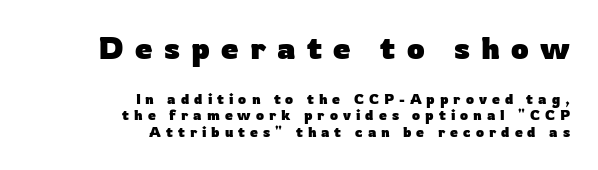
Q: Is the text bold? A: Yes.
Q: Is the text italic (slanted)? A: No, it is upright.
Q: Is the typeface a serif or a sans-serif typeface? A: Sans-serif.
Q: Is the text underlined? A: No.
Q: How is the paragraph aligned? A: Right-aligned.
Q: Is the spacing between letters normal or unusually wide? A: Unusually wide.
Q: Which block of text is set in a larger size, the first (top) or the second (bottom)? A: The first (top) one.
Q: Width (condensed, normal, or wide)? A: Normal.
Q: Stroke contrast? A: Low.
Q: x-height? A: Medium.
Q: Monospaced? A: No.
